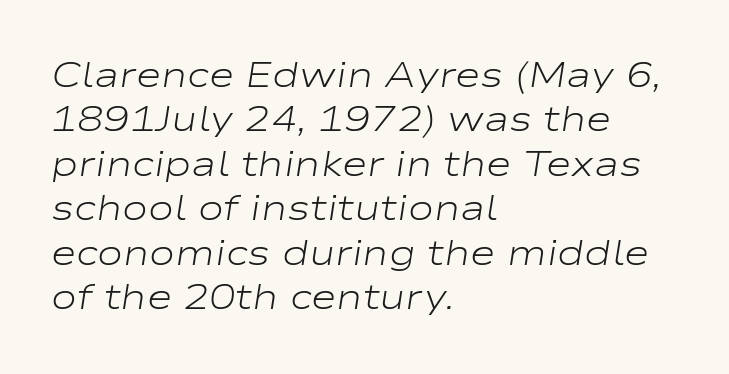
The image shows 35 px light, wide type, italic (leaning right); set left-aligned, normal line spacing (1.27x), normal letter spacing, not underlined; low stroke contrast and a medium x-height.
